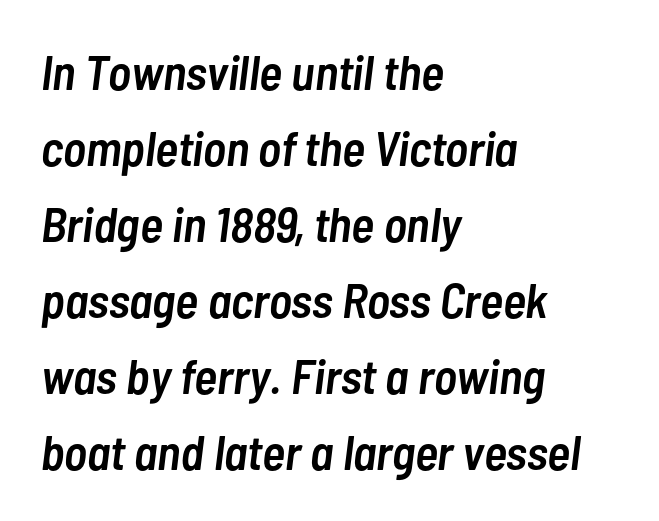
There is no visible air inserted between adjacent glyphs. Vertically, the passage feels balanced, rows spaced as you'd expect. Bare-footed words on every line. Proportional: the letters do not fall into vertical columns.
